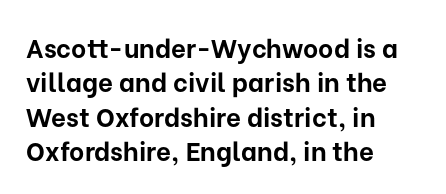
The image shows 26 px bold type, upright; set left-aligned, normal line spacing (1.32x), normal letter spacing, not underlined.
